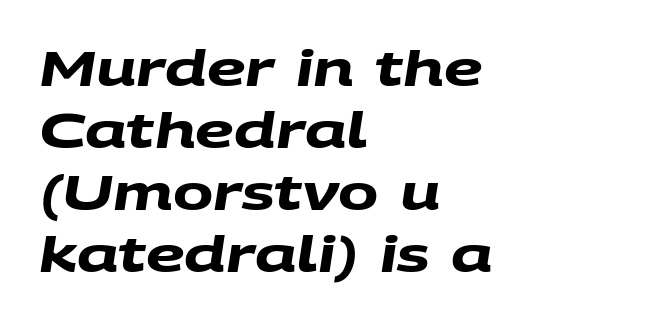
Q: Is the text bold? A: Yes.
Q: Is the typeface a serif or a sans-serif typeface? A: Sans-serif.
Q: Is the text underlined? A: No.
Q: How is the paragraph aligned? A: Left-aligned.
Q: Is the spacing between letters normal or unusually wide? A: Normal.
Q: Is the spacing between lines tight, normal or loose? A: Normal.
Q: Width (condensed, normal, or wide)? A: Wide.
Q: Stroke contrast? A: Medium.
Q: x-height? A: Large.
Q: Monospaced? A: No.
